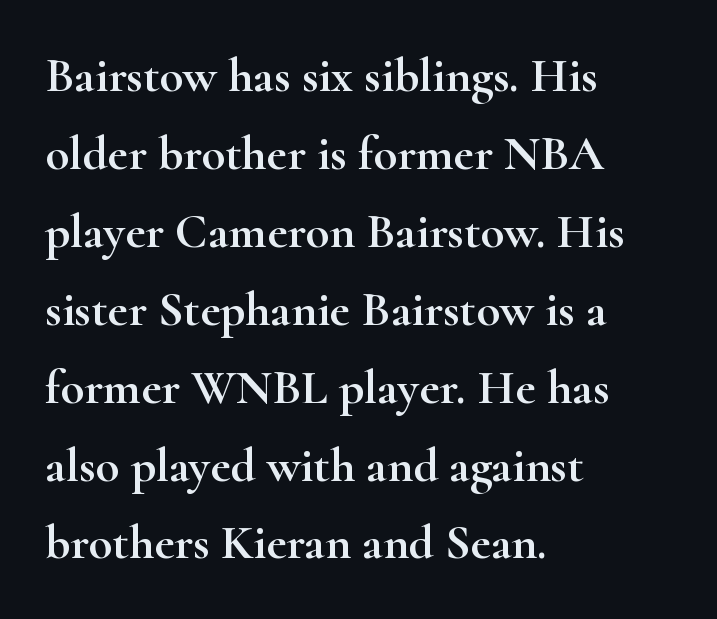
{"serif": "yes", "italic": "no", "width": "wide", "stroke_contrast": "high", "x_height": "small", "monospaced": "no", "underline": "no", "align": "left", "line_spacing": "normal", "line_spacing_ratio": 1.59, "letter_spacing": "normal", "letter_spacing_em": 0.0, "glyph_px": 49}
